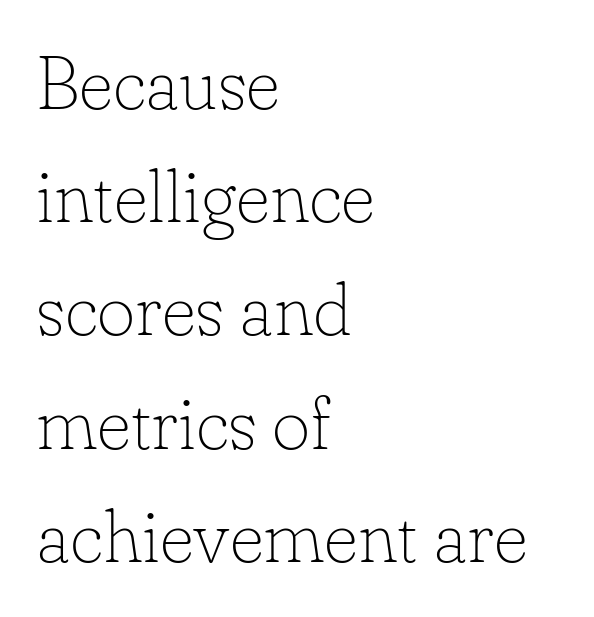
Q: Is the text bold? A: No.
Q: Is the text italic (slanted)? A: No, it is upright.
Q: Is the typeface a serif or a sans-serif typeface? A: Serif.
Q: Is the text underlined? A: No.
Q: How is the paragraph aligned? A: Left-aligned.
Q: Is the spacing between letters normal or unusually wide? A: Normal.
Q: Is the spacing between lines tight, normal or loose? A: Normal.
Q: Width (condensed, normal, or wide)? A: Normal.
Q: Stroke contrast? A: Low.
Q: x-height? A: Small.
Q: Monospaced? A: No.
